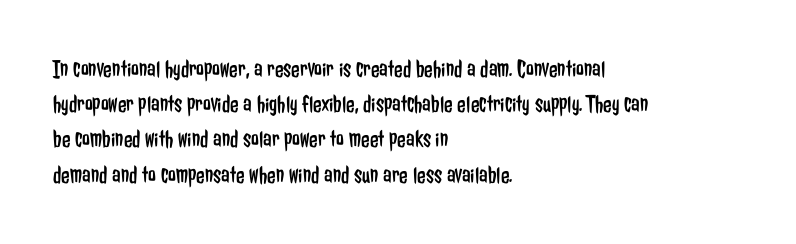
{"italic": "no", "bold": "no", "underline": "no", "align": "left", "line_spacing": "normal", "line_spacing_ratio": 1.41, "letter_spacing": "normal", "letter_spacing_em": 0.0, "glyph_px": 25}
